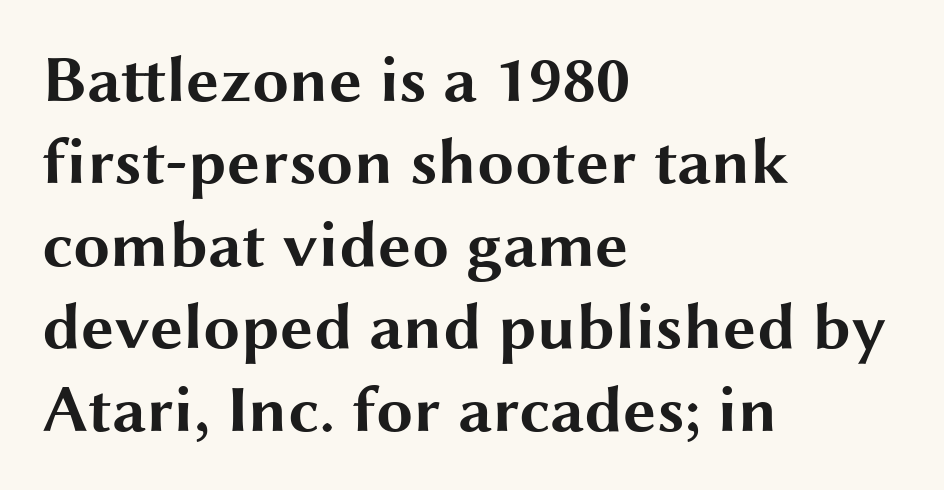
A typesetter would call this zero additional tracking. Tall strokes in this sample are plumb rather than angled. Underline: absent. Summary of weight: heavy, a full bold. A typesetter would call this proportional, since set widths differ per character.
